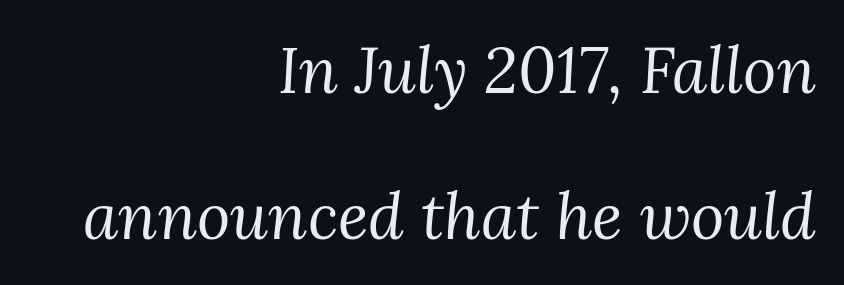
{"serif": "yes", "italic": "yes", "lean": "right", "slant_degrees": 3, "bold": "no", "weight": "regular", "width": "normal", "stroke_contrast": "medium", "x_height": "medium", "monospaced": "no", "underline": "no", "align": "right", "line_spacing": "loose", "line_spacing_ratio": 2.28, "letter_spacing": "normal", "letter_spacing_em": 0.0, "glyph_px": 64}
